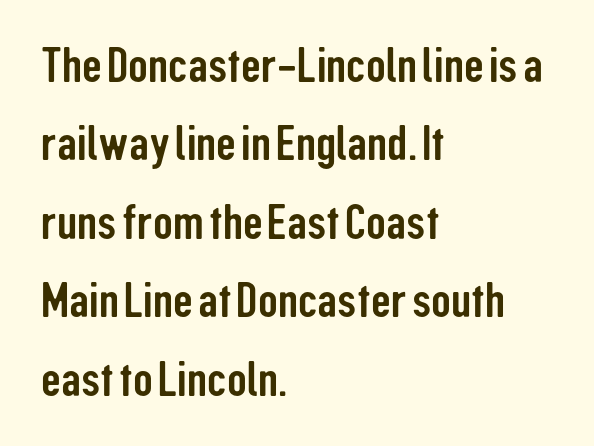
{"serif": "no", "italic": "no", "width": "condensed", "stroke_contrast": "low", "x_height": "medium", "monospaced": "no", "underline": "no", "align": "left", "line_spacing": "normal", "line_spacing_ratio": 1.6, "letter_spacing": "normal", "letter_spacing_em": 0.0, "glyph_px": 49}
